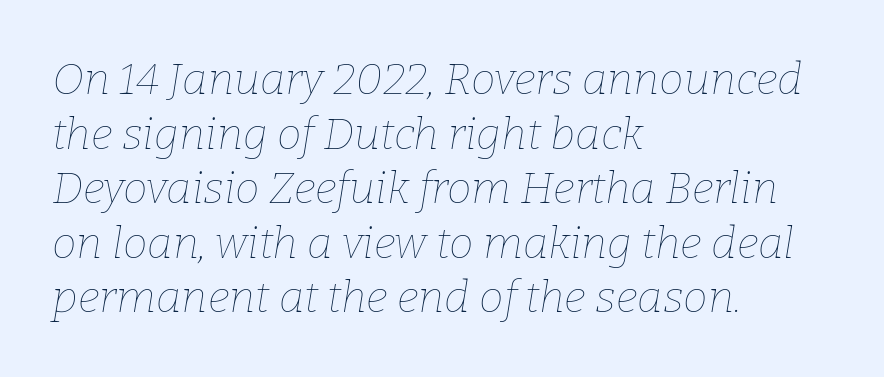
This sample uses plain, unmodified letter spacing. The weight would be labelled regular, book, light, or lighter still. The face used here has a pronounced slope to its letters. You could not count columns in this text — the font is proportionally spaced. This sample is left-justified, so line endings fall wherever the words run out. Each row of text sits above clean, open space.
